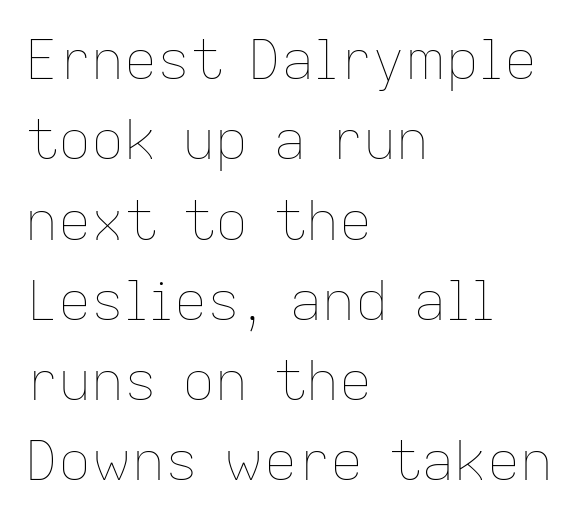
{"italic": "no", "bold": "no", "weight": "thin", "width": "normal", "stroke_contrast": "low", "x_height": "medium", "monospaced": "no", "underline": "no", "align": "left", "line_spacing": "normal", "line_spacing_ratio": 1.46, "letter_spacing": "normal", "letter_spacing_em": 0.0, "glyph_px": 55}
